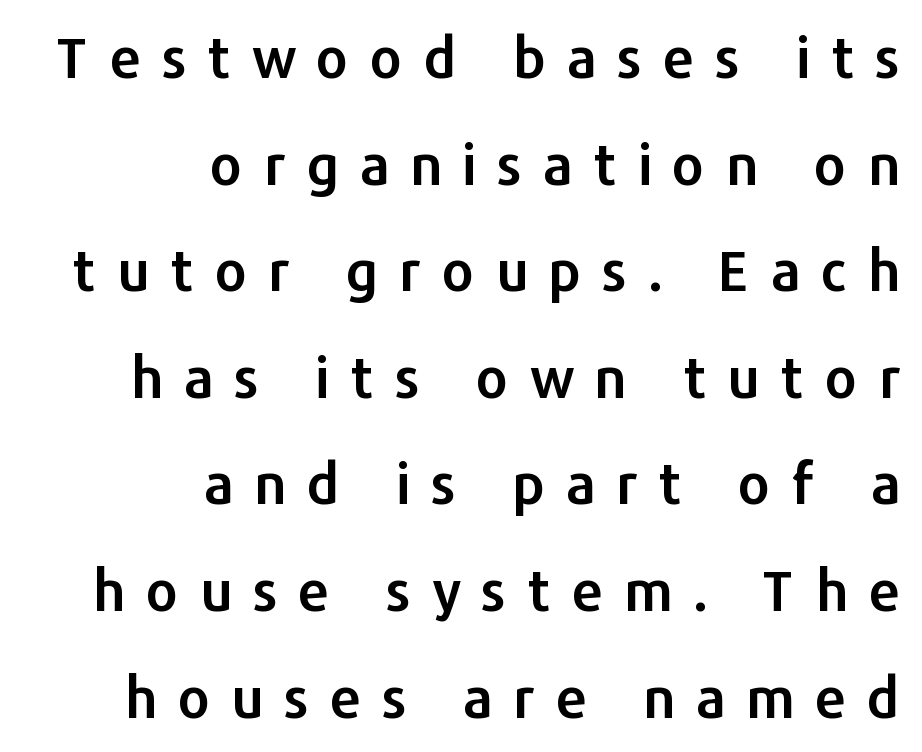
{"serif": "no", "italic": "no", "width": "normal", "stroke_contrast": "low", "x_height": "medium", "monospaced": "no", "underline": "no", "align": "right", "line_spacing_ratio": 1.87, "letter_spacing": "wide", "letter_spacing_em": 0.35, "glyph_px": 57}
